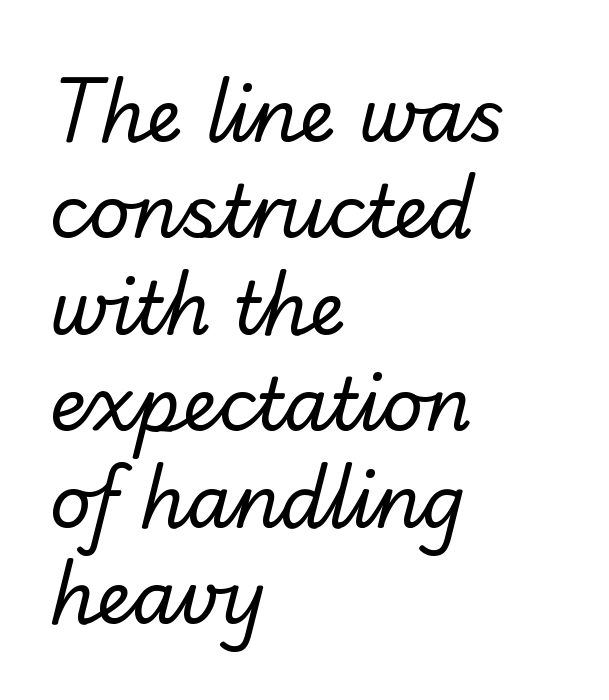
Q: Is the text bold? A: No.
Q: Is the typeface a serif or a sans-serif typeface? A: Sans-serif.
Q: Is the text underlined? A: No.
Q: How is the paragraph aligned? A: Left-aligned.
Q: Is the spacing between letters normal or unusually wide? A: Normal.
Q: Is the spacing between lines tight, normal or loose? A: Normal.
Q: Width (condensed, normal, or wide)? A: Normal.
Q: Stroke contrast? A: Low.
Q: x-height? A: Small.
Q: Monospaced? A: No.
